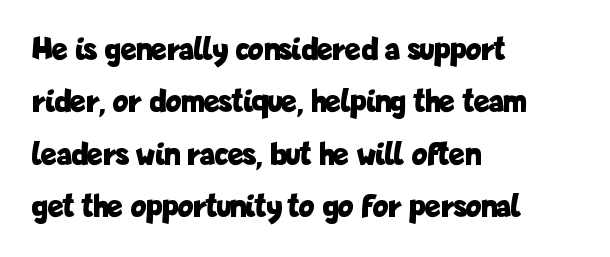
Q: Is the text bold? A: Yes.
Q: Is the text italic (slanted)? A: No, it is upright.
Q: Is the typeface a serif or a sans-serif typeface? A: Sans-serif.
Q: Is the text underlined? A: No.
Q: How is the paragraph aligned? A: Left-aligned.
Q: Is the spacing between letters normal or unusually wide? A: Normal.
Q: Is the spacing between lines tight, normal or loose? A: Normal.
Q: Width (condensed, normal, or wide)? A: Condensed.
Q: Stroke contrast? A: Low.
Q: x-height? A: Medium.
Q: Monospaced? A: No.
